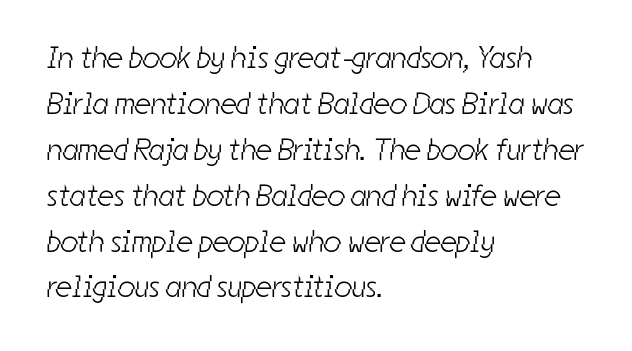
Counters stay open thanks to moderate or lighter strokes. Observe the absence of serifs on each vertical stroke in this sample. You could not count columns in this text — the font is proportionally spaced. Quick note: underline off. Standard letterfit; no display-style spreading of the glyphs. The compositor pushed each line to the left boundary.
